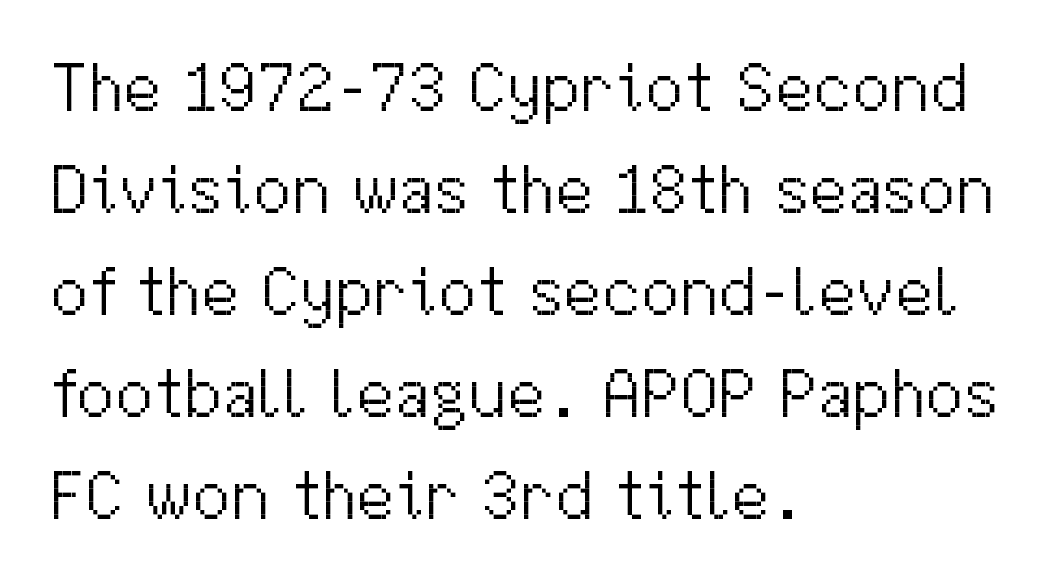
The image shows 69 px light sans-serif type, upright; set left-aligned, normal line spacing (1.48x), normal letter spacing, not underlined; medium stroke contrast and a medium x-height.
